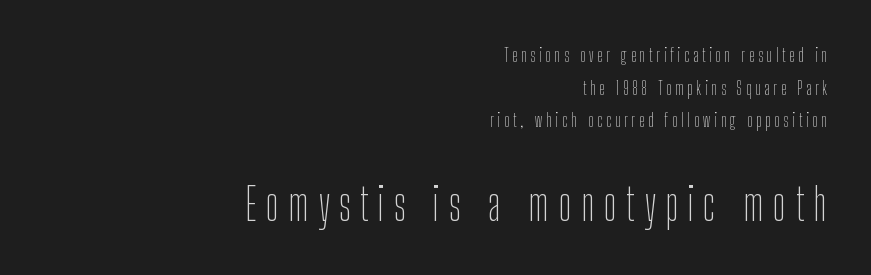
Q: Is the text bold? A: No.
Q: Is the text italic (slanted)? A: No, it is upright.
Q: Is the typeface a serif or a sans-serif typeface? A: Sans-serif.
Q: Is the text underlined? A: No.
Q: How is the paragraph aligned? A: Right-aligned.
Q: Is the spacing between letters normal or unusually wide? A: Unusually wide.
Q: Which block of text is set in a larger size, the first (top) or the second (bottom)? A: The second (bottom) one.
Q: Width (condensed, normal, or wide)? A: Condensed.
Q: Stroke contrast? A: Low.
Q: x-height? A: Medium.
Q: Monospaced? A: No.
